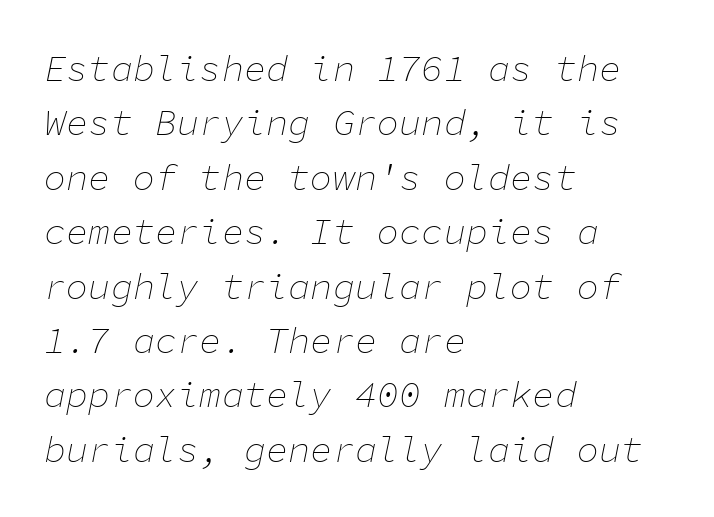
{"italic": "yes", "lean": "right", "slant_degrees": 11, "bold": "no", "weight": "thin", "width": "normal", "stroke_contrast": "low", "x_height": "medium", "monospaced": "yes", "underline": "no", "align": "left", "line_spacing": "normal", "line_spacing_ratio": 1.47, "letter_spacing": "normal", "letter_spacing_em": 0.0, "glyph_px": 37}
